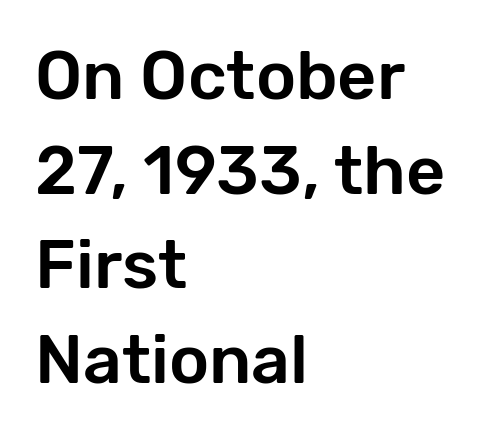
Q: Is the text italic (slanted)? A: No, it is upright.
Q: Is the typeface a serif or a sans-serif typeface? A: Sans-serif.
Q: Is the text underlined? A: No.
Q: How is the paragraph aligned? A: Left-aligned.
Q: Is the spacing between letters normal or unusually wide? A: Normal.
Q: Is the spacing between lines tight, normal or loose? A: Normal.
Q: Width (condensed, normal, or wide)? A: Normal.
Q: Stroke contrast? A: Low.
Q: x-height? A: Medium.
Q: Monospaced? A: No.
